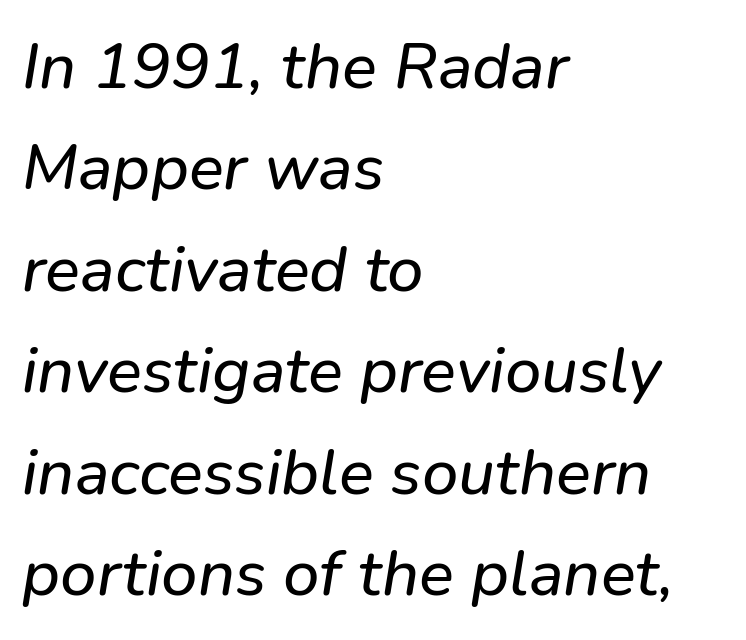
Q: Is the typeface a serif or a sans-serif typeface? A: Sans-serif.
Q: Is the text underlined? A: No.
Q: How is the paragraph aligned? A: Left-aligned.
Q: Is the spacing between letters normal or unusually wide? A: Normal.
Q: Is the spacing between lines tight, normal or loose? A: Normal.
Q: Width (condensed, normal, or wide)? A: Normal.
Q: Stroke contrast? A: Low.
Q: x-height? A: Medium.
Q: Monospaced? A: No.
